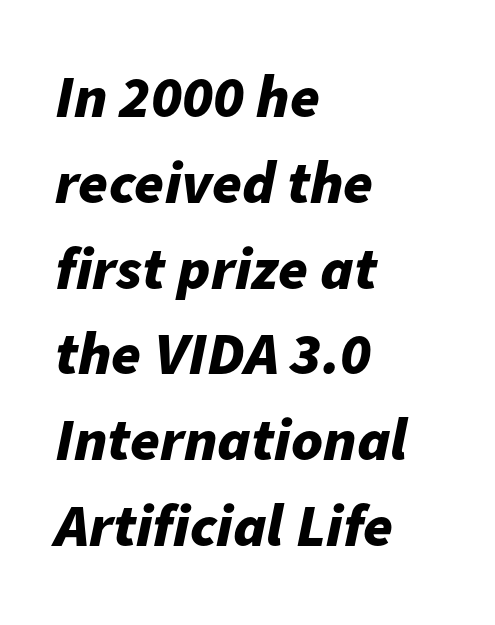
Leading: standard. Tracking here is standard; glyphs follow each other at the usual distance. The passage is arranged the way most books set body copy — flush left. When letters slant like this, we call the style italic.
